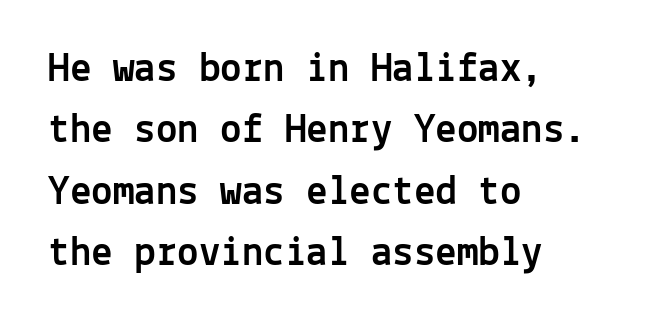
{"serif": "no", "italic": "no", "width": "normal", "x_height": "medium", "monospaced": "yes", "underline": "no", "align": "left", "line_spacing": "normal", "line_spacing_ratio": 1.43, "letter_spacing": "normal", "letter_spacing_em": 0.0, "glyph_px": 43}
